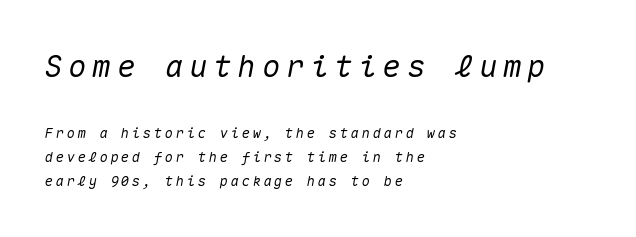
Q: Is the text italic (slanted)? A: Yes, it leans right by about 10 degrees.
Q: Is the text underlined? A: No.
Q: How is the paragraph aligned? A: Left-aligned.
Q: Which block of text is set in a larger size, the first (top) or the second (bottom)? A: The first (top) one.
Q: Width (condensed, normal, or wide)? A: Normal.
Q: Stroke contrast? A: Medium.
Q: x-height? A: Medium.
Q: Monospaced? A: Yes.
